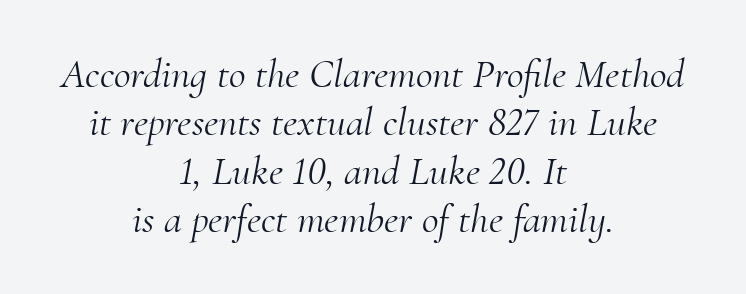
The image shows 41 px light serif type, italic (leaning right); set centered, line spacing 1.18x, normal letter spacing, not underlined; medium stroke contrast and a small x-height.
